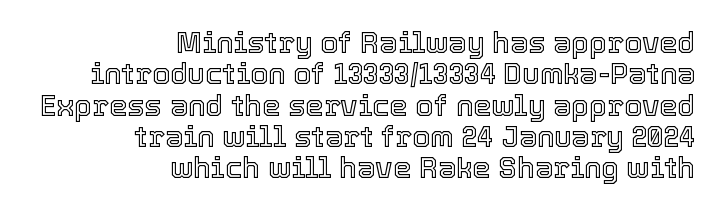
Q: Is the text italic (slanted)? A: No, it is upright.
Q: Is the text underlined? A: No.
Q: How is the paragraph aligned? A: Right-aligned.
Q: Is the spacing between letters normal or unusually wide? A: Normal.
Q: Is the spacing between lines tight, normal or loose? A: Tight.
Q: Width (condensed, normal, or wide)? A: Normal.
Q: x-height? A: Medium.
Q: Monospaced? A: No.
